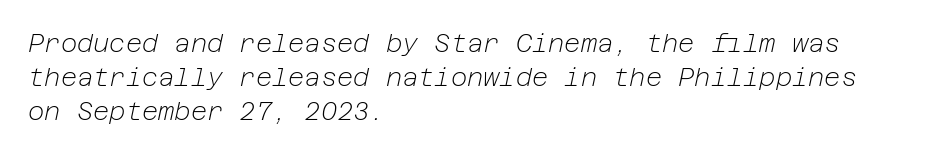
Q: Is the text bold? A: No.
Q: Is the text italic (slanted)? A: Yes, it leans right by about 12 degrees.
Q: Is the text underlined? A: No.
Q: How is the paragraph aligned? A: Left-aligned.
Q: Is the spacing between letters normal or unusually wide? A: Normal.
Q: Is the spacing between lines tight, normal or loose? A: Normal.
